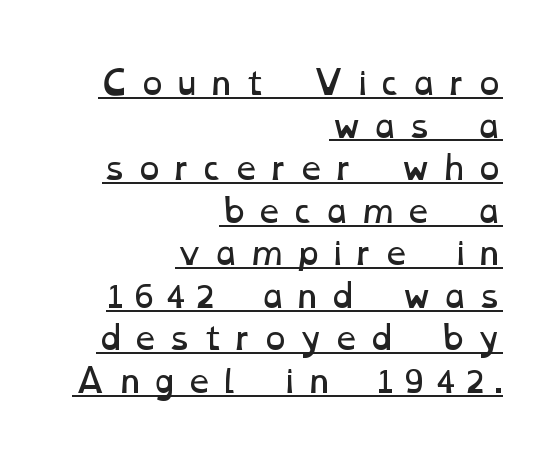
This sample uses expanded letter spacing, leaving extra air between glyphs. Compared with a flush-left layout, this one pins lines to the opposite, right side. Vertical spacing — default. In designer terms, the underline attribute is active on this setting.
